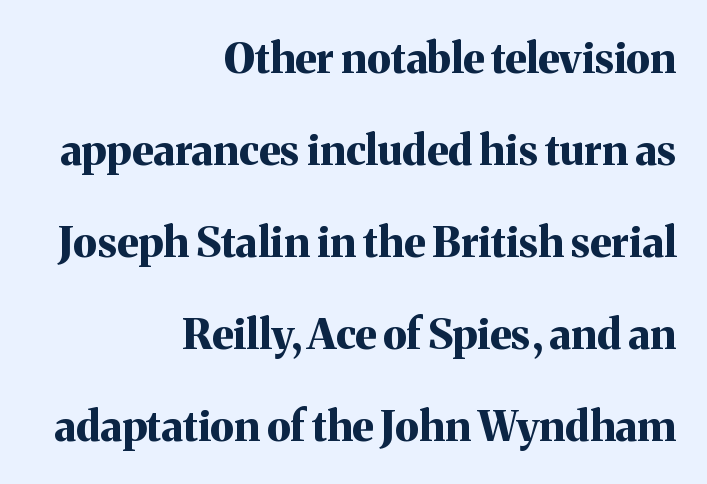
{"serif": "yes", "italic": "no", "bold": "yes", "weight": "bold", "width": "normal", "stroke_contrast": "medium", "x_height": "medium", "monospaced": "no", "underline": "no", "align": "right", "line_spacing": "loose", "line_spacing_ratio": 2.19, "letter_spacing": "normal", "letter_spacing_em": 0.0, "glyph_px": 42}
